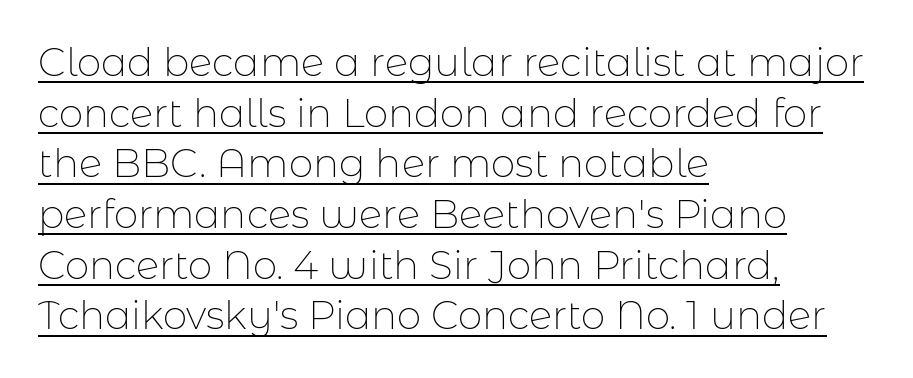
{"serif": "no", "italic": "no", "bold": "no", "weight": "thin", "width": "normal", "stroke_contrast": "low", "x_height": "medium", "monospaced": "no", "underline": "yes", "align": "left", "line_spacing": "normal", "line_spacing_ratio": 1.3, "letter_spacing": "normal", "letter_spacing_em": 0.0, "glyph_px": 39}
